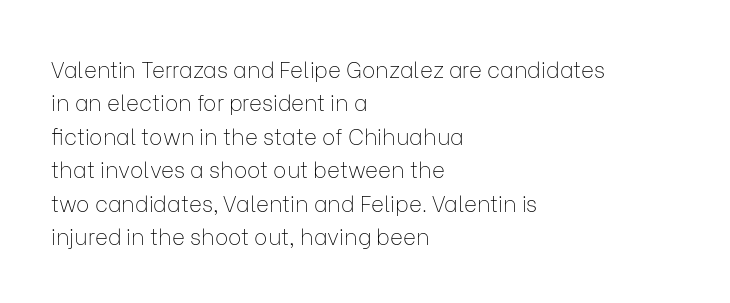
Summary of vertical rhythm: regular, with standard interline spacing. No extra ink here — the face is not bold. Quick note: not italic, upright. Horizontal alignment here is leftward, the default for most running prose.
